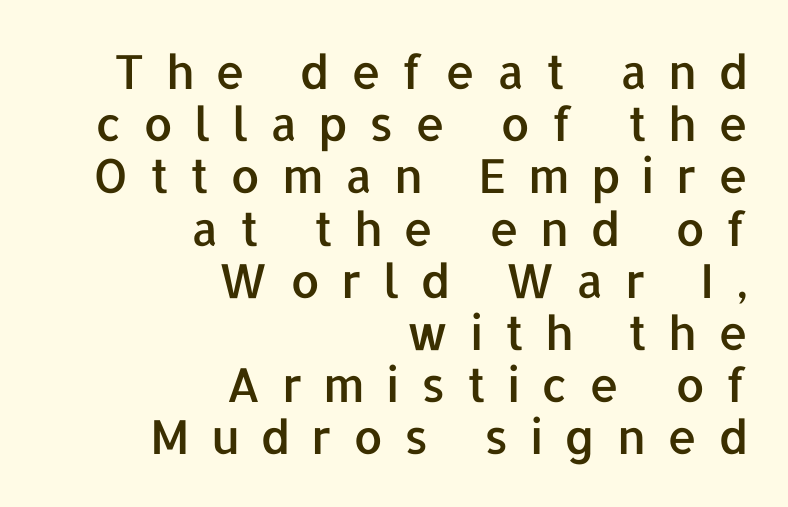
Q: Is the text italic (slanted)? A: No, it is upright.
Q: Is the typeface a serif or a sans-serif typeface? A: Sans-serif.
Q: Is the text underlined? A: No.
Q: How is the paragraph aligned? A: Right-aligned.
Q: Is the spacing between letters normal or unusually wide? A: Unusually wide.
Q: Is the spacing between lines tight, normal or loose? A: Tight.
Q: Width (condensed, normal, or wide)? A: Normal.
Q: Stroke contrast? A: Low.
Q: x-height? A: Medium.
Q: Monospaced? A: No.
